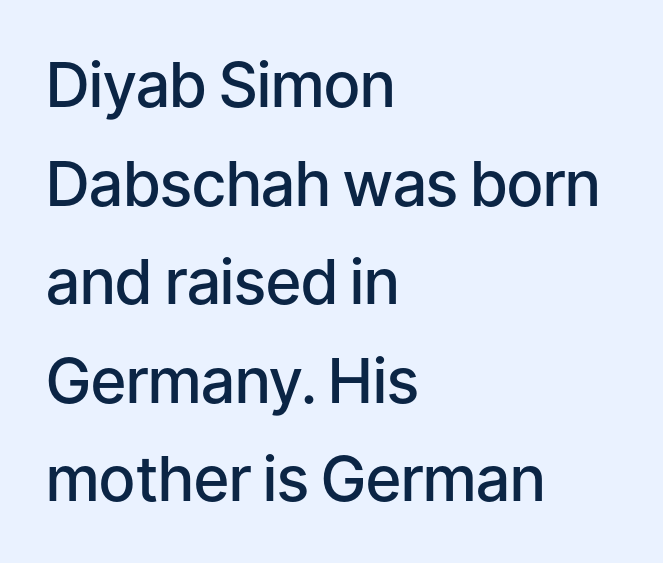
What stands out about the letter spacing? Nothing — it is the standard amount. Rule under the text: the space is simply empty. A somewhat darkened texture: the type is semibold rather than bold. Note the varied advance widths — an 'i' is clearly narrower than an 'm'. The passage shown stacks its lines at a standard gap.
